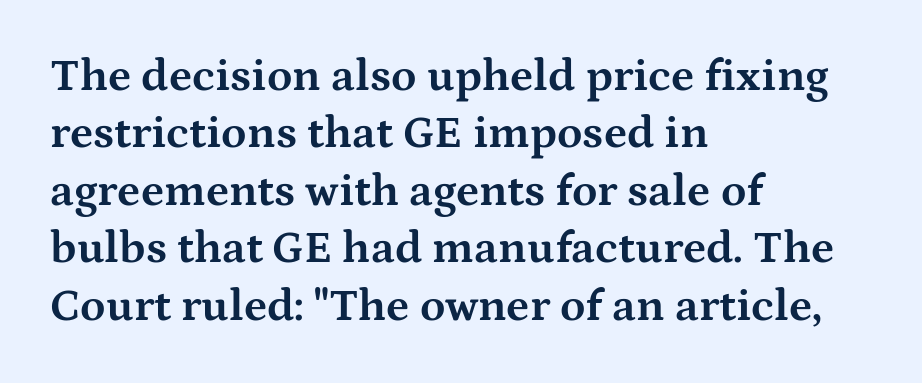
{"serif": "yes", "italic": "no", "bold": "yes", "weight": "bold", "width": "wide", "stroke_contrast": "medium", "x_height": "medium", "monospaced": "no", "underline": "no", "align": "left", "line_spacing": "normal", "line_spacing_ratio": 1.25, "letter_spacing": "normal", "letter_spacing_em": 0.0, "glyph_px": 46}
